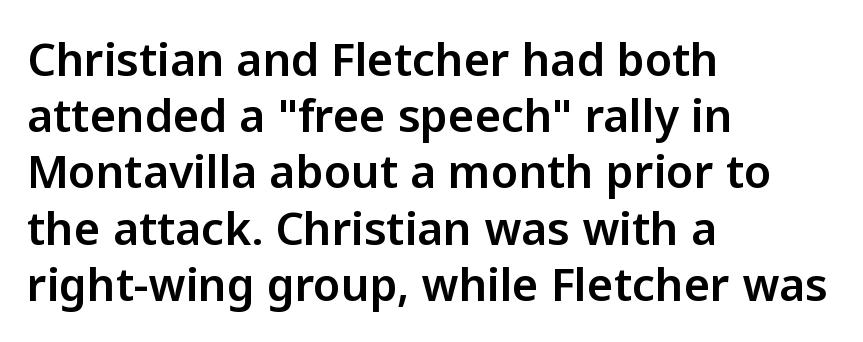
{"serif": "no", "italic": "no", "width": "normal", "stroke_contrast": "low", "x_height": "medium", "monospaced": "no", "underline": "no", "align": "left", "line_spacing": "normal", "line_spacing_ratio": 1.25, "letter_spacing": "normal", "letter_spacing_em": 0.0, "glyph_px": 45}
